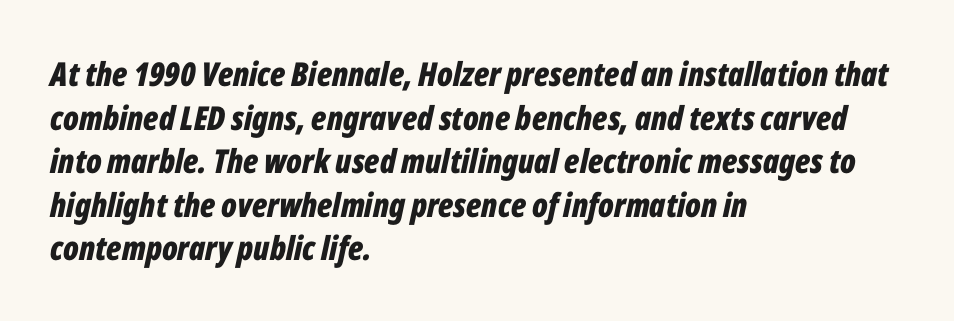
Q: Is the text bold? A: Yes.
Q: Is the text italic (slanted)? A: Yes, it leans right by about 12 degrees.
Q: Is the text underlined? A: No.
Q: How is the paragraph aligned? A: Left-aligned.
Q: Is the spacing between letters normal or unusually wide? A: Normal.
Q: Is the spacing between lines tight, normal or loose? A: Normal.
Q: Width (condensed, normal, or wide)? A: Condensed.
Q: Stroke contrast? A: Low.
Q: x-height? A: Medium.
Q: Monospaced? A: No.
